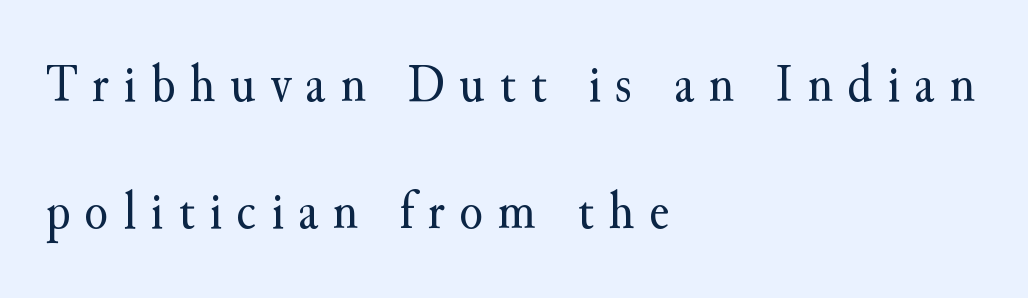
Q: Is the text bold? A: No.
Q: Is the text italic (slanted)? A: No, it is upright.
Q: Is the typeface a serif or a sans-serif typeface? A: Serif.
Q: Is the text underlined? A: No.
Q: How is the paragraph aligned? A: Left-aligned.
Q: Is the spacing between letters normal or unusually wide? A: Unusually wide.
Q: Is the spacing between lines tight, normal or loose? A: Loose.
Q: Width (condensed, normal, or wide)? A: Normal.
Q: Stroke contrast? A: Medium.
Q: x-height? A: Small.
Q: Monospaced? A: No.
